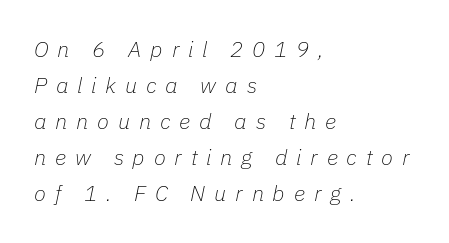
{"italic": "yes", "lean": "right", "slant_degrees": 11, "bold": "no", "underline": "no", "align": "left", "line_spacing": "normal", "line_spacing_ratio": 1.64, "letter_spacing": "wide", "letter_spacing_em": 0.4, "glyph_px": 22}
